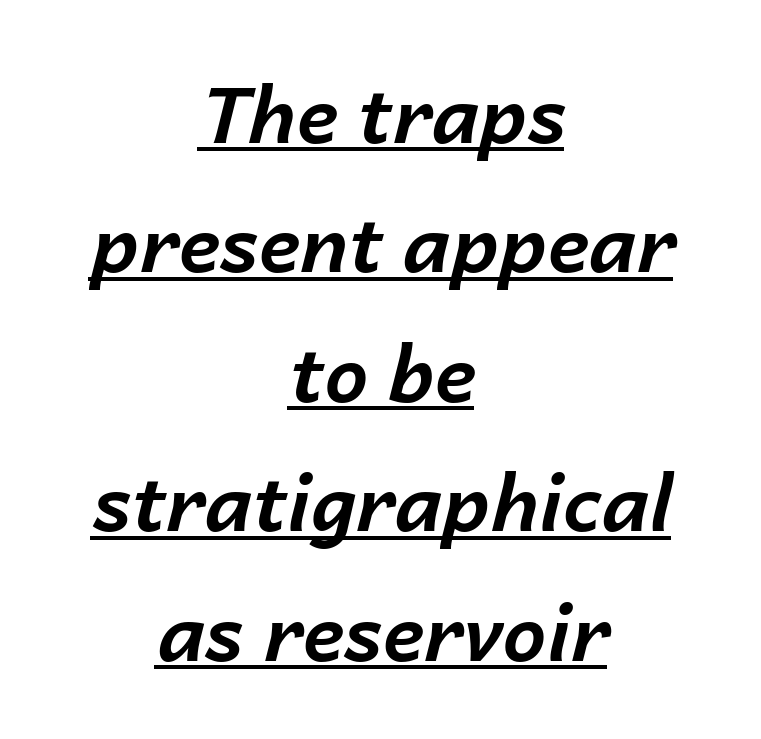
{"italic": "yes", "lean": "right", "slant_degrees": 14, "bold": "yes", "weight": "bold", "width": "normal", "stroke_contrast": "low", "x_height": "medium", "monospaced": "no", "underline": "yes", "align": "center", "line_spacing": "normal", "line_spacing_ratio": 1.66, "letter_spacing": "normal", "letter_spacing_em": 0.0, "glyph_px": 78}
